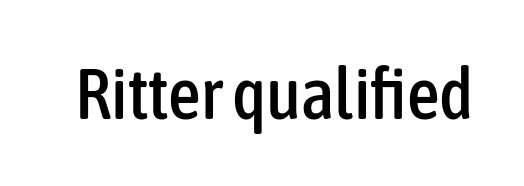
{"serif": "no", "italic": "no", "width": "condensed", "stroke_contrast": "low", "x_height": "medium", "monospaced": "no", "underline": "no", "letter_spacing": "normal", "letter_spacing_em": 0.0, "glyph_px": 72}
